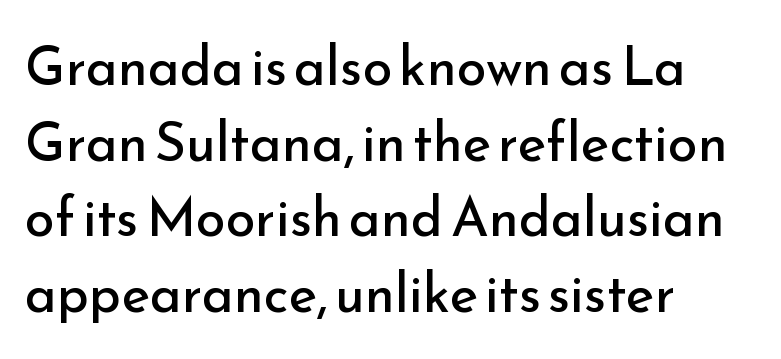
{"serif": "no", "italic": "no", "bold": "no", "weight": "regular", "width": "normal", "stroke_contrast": "low", "x_height": "small", "monospaced": "no", "underline": "no", "align": "left", "line_spacing": "normal", "line_spacing_ratio": 1.4, "letter_spacing": "normal", "letter_spacing_em": 0.0, "glyph_px": 54}
